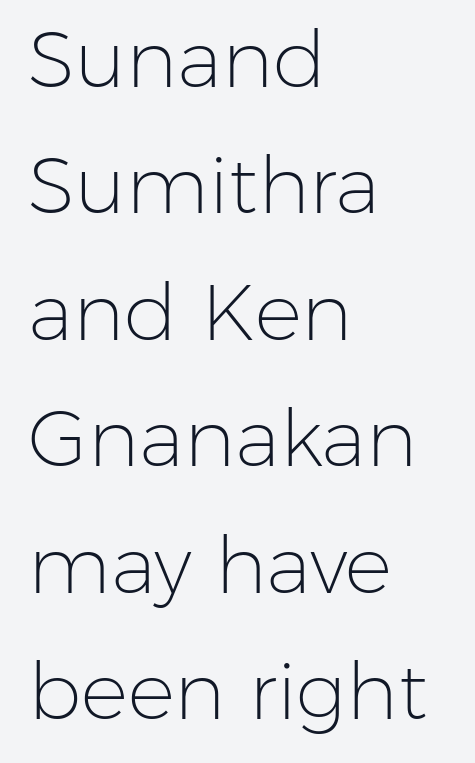
Horizontal bands of white between lines are of average thickness. Each letter keeps its own natural width here, so spacing adapts to shape. Line starts are locked; line ends wander. Is the stroke heavy? The answer is a plain regular-or-lighter. Rule under the text: the space is simply empty. If you drew a line through each stem, it would be perfectly vertical.
